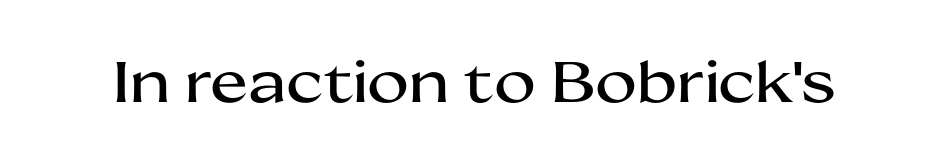
The image shows 57 px wide type, upright; set normal letter spacing, not underlined; medium stroke contrast and a medium x-height.
